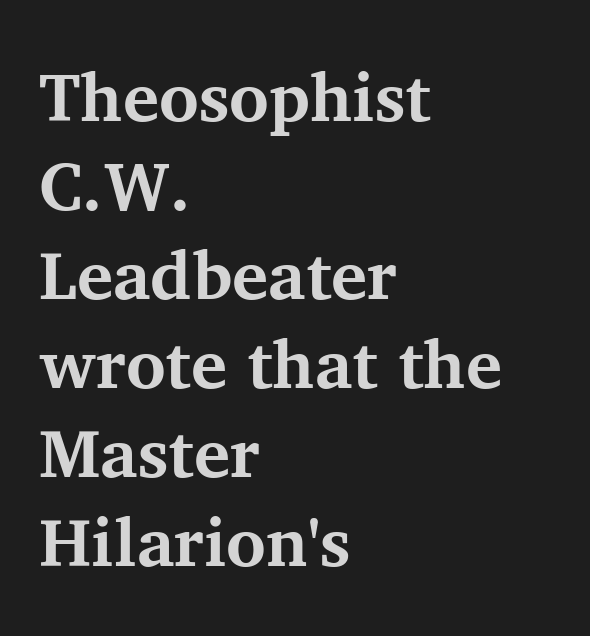
{"serif": "yes", "italic": "no", "bold": "yes", "weight": "bold", "width": "normal", "stroke_contrast": "medium", "x_height": "medium", "monospaced": "no", "underline": "no", "align": "left", "line_spacing": "normal", "line_spacing_ratio": 1.31, "letter_spacing": "normal", "letter_spacing_em": 0.0, "glyph_px": 68}
